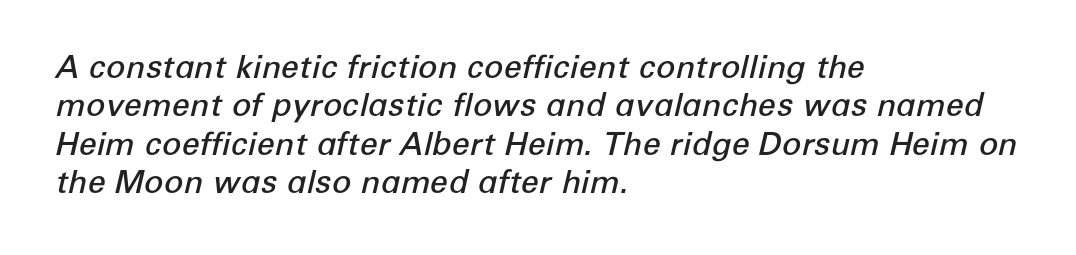
The image shows 32 px semibold type, italic (leaning right); set left-aligned, line spacing 1.2x, normal letter spacing, not underlined; low stroke contrast and a medium x-height.
